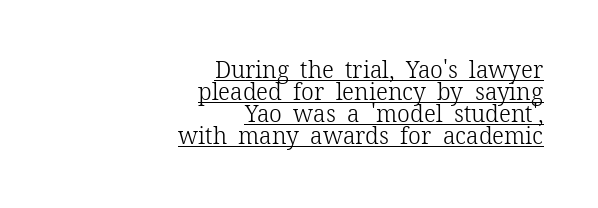
The image shows 23 px text type, upright; set right-aligned, tight line spacing (0.96x), normal letter spacing, underlined.
